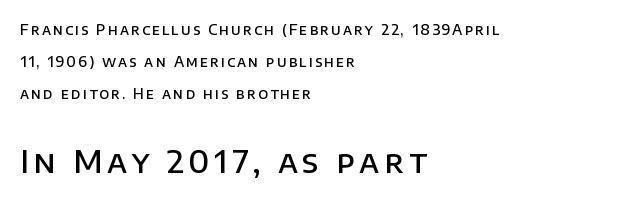
Each line starts at the same left margin while the right side varies. Interline gaps are noticeably wide in this sample. Ascenders rise straight up at ninety degrees. Proportional: the letters do not fall into vertical columns.
